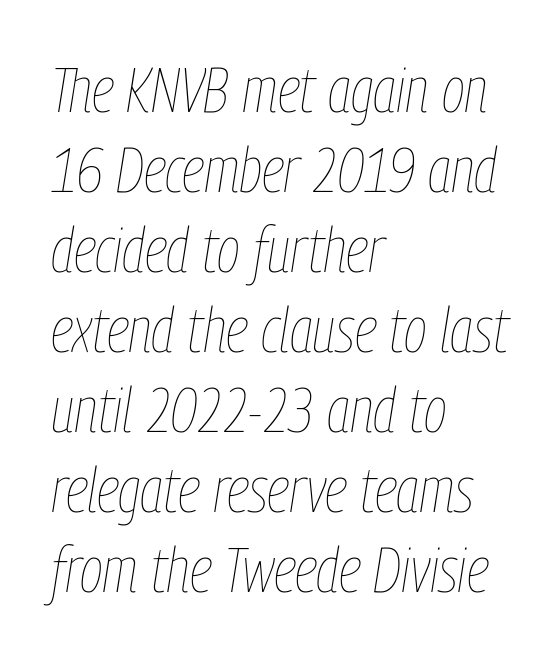
The space between consecutive lines is moderate. Looks like regular typesetting: each glyph gets only the width it needs. No heavy texture on the line: the type isn't bold. The specimen omits any rule beneath the text block's lines. Spacing between characters is what you'd get straight out of the box.
